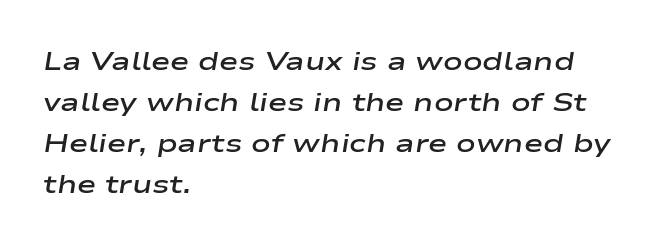
The designer left line spacing at the default. The specimen reads as italic at a glance. Line starts are locked; line ends wander. There is no visible air inserted between adjacent glyphs. How heavy is the stroke? Medium-heavy — a semibold, shy of bold. Check under the words: just untouched page.
